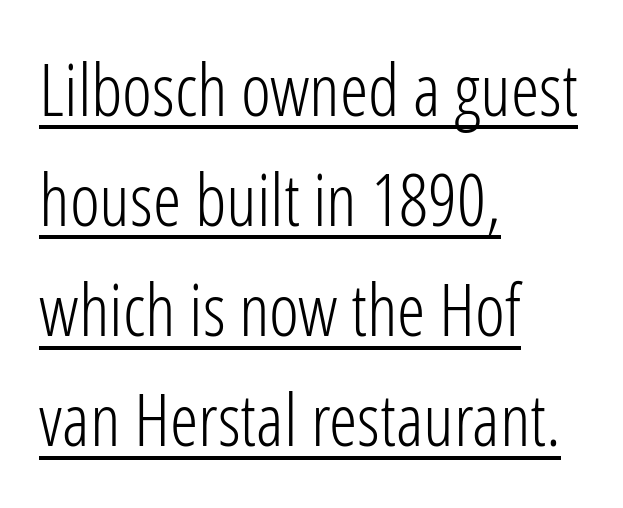
The image shows 72 px light, condensed sans-serif type, upright; set left-aligned, normal line spacing (1.53x), normal letter spacing, underlined; low stroke contrast and a medium x-height.
